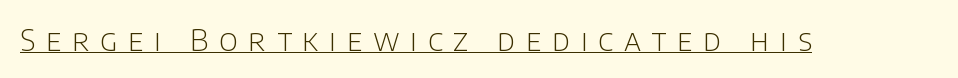
Q: Is the text bold? A: No.
Q: Is the text italic (slanted)? A: No, it is upright.
Q: Is the typeface a serif or a sans-serif typeface? A: Sans-serif.
Q: Is the text underlined? A: Yes.
Q: Is the spacing between letters normal or unusually wide? A: Unusually wide.
Q: Width (condensed, normal, or wide)? A: Normal.
Q: Stroke contrast? A: Low.
Q: x-height? A: Large.
Q: Monospaced? A: No.
